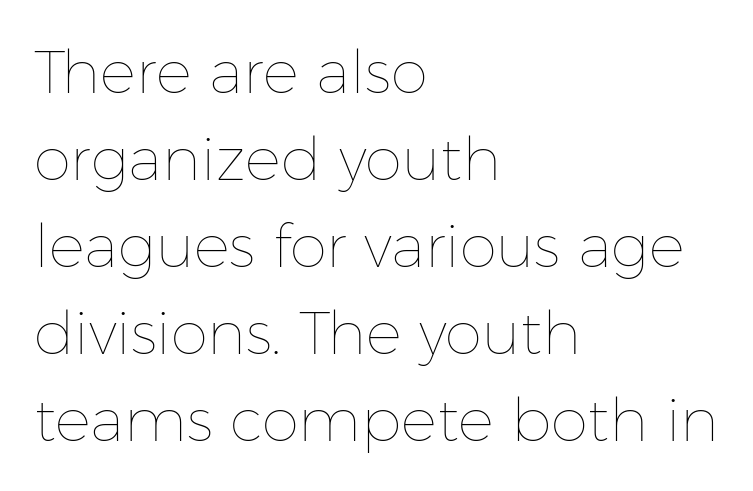
Typeset ragged right — the left edge is the straight one. Heft: none added — not bold. Normally led — the rows are evenly, conventionally spaced. Standard letterfit; no display-style spreading of the glyphs. You could not count columns in this text — the font is proportionally spaced.
